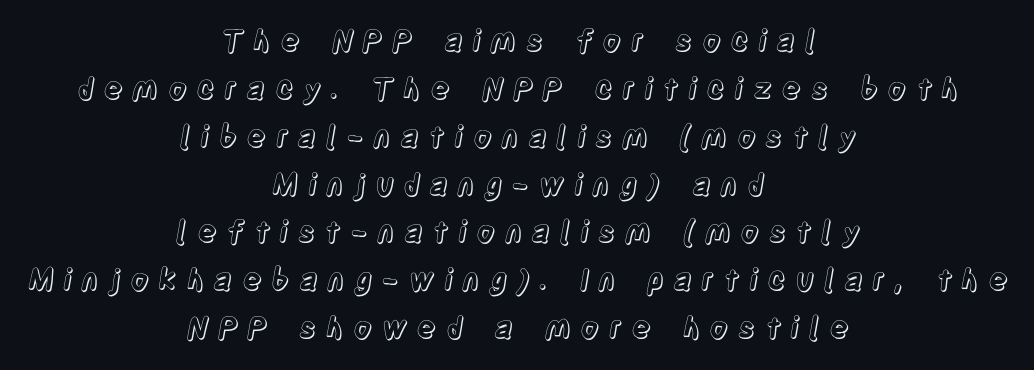
Q: Is the text italic (slanted)? A: Yes.
Q: Is the text underlined? A: No.
Q: How is the paragraph aligned? A: Centered.
Q: Is the spacing between letters normal or unusually wide? A: Unusually wide.
Q: Is the spacing between lines tight, normal or loose? A: Normal.
Q: Width (condensed, normal, or wide)? A: Condensed.
Q: x-height? A: Large.
Q: Monospaced? A: No.
